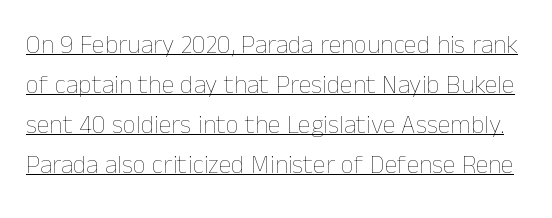
The image shows 26 px text type, upright; set normal line spacing (1.54x), normal letter spacing, underlined.
